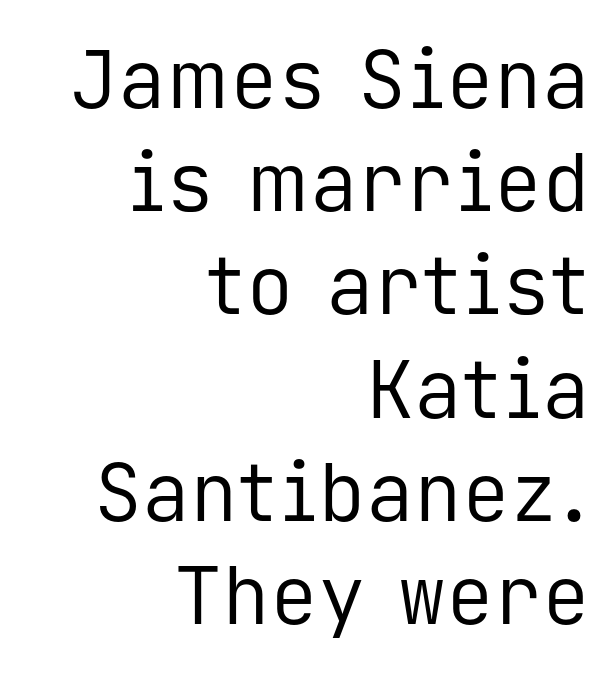
{"serif": "no", "italic": "no", "bold": "no", "weight": "regular", "width": "normal", "stroke_contrast": "low", "x_height": "medium", "monospaced": "yes", "underline": "no", "align": "right", "line_spacing": "normal", "line_spacing_ratio": 1.29, "letter_spacing": "normal", "letter_spacing_em": 0.0, "glyph_px": 80}
